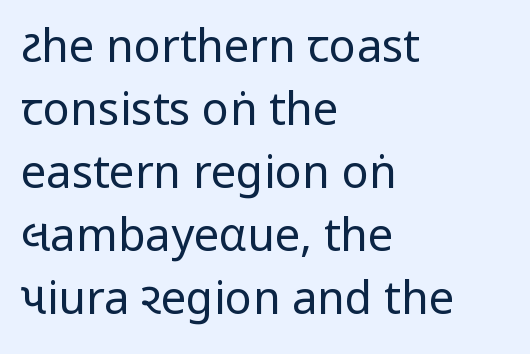
The image shows 45 px regular-weight, condensed sans-serif type, upright; set left-aligned, normal line spacing (1.4x), normal letter spacing, not underlined; low stroke contrast and a large x-height.
